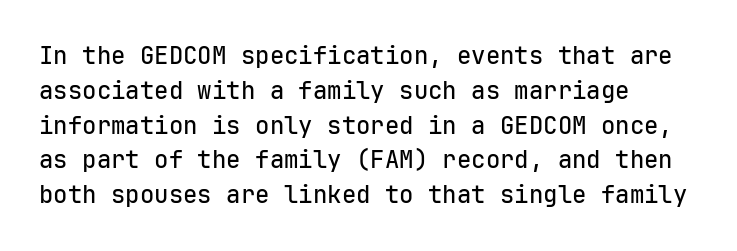
{"italic": "no", "underline": "no", "align": "left", "line_spacing": "normal", "line_spacing_ratio": 1.45, "letter_spacing": "normal", "letter_spacing_em": 0.0, "glyph_px": 24}
